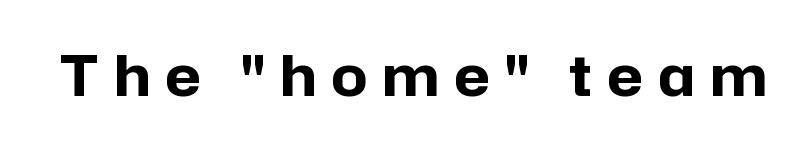
The image shows 56 px bold sans-serif type, upright; set unusually wide letter spacing (+0.28 em), not underlined; low stroke contrast and a medium x-height.
